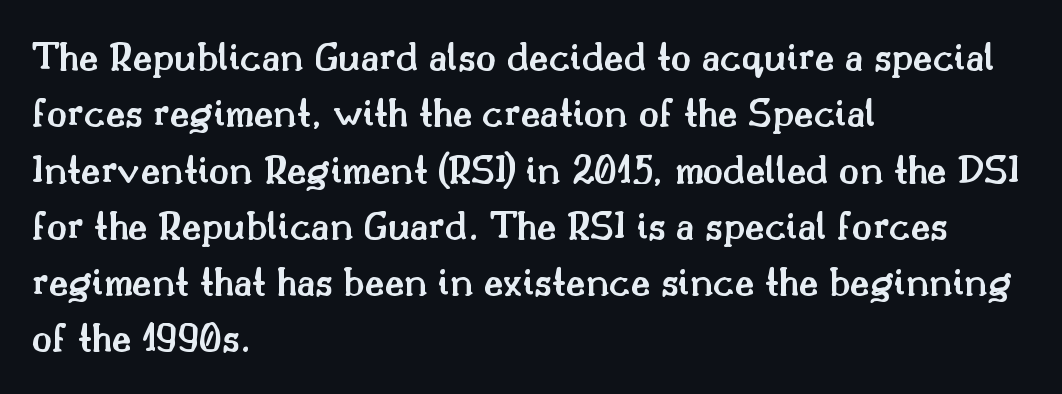
Q: Is the text bold? A: Semi-bold.
Q: Is the text italic (slanted)? A: No, it is upright.
Q: Is the typeface a serif or a sans-serif typeface? A: Serif.
Q: Is the text underlined? A: No.
Q: How is the paragraph aligned? A: Left-aligned.
Q: Is the spacing between letters normal or unusually wide? A: Normal.
Q: Is the spacing between lines tight, normal or loose? A: Normal.
Q: Width (condensed, normal, or wide)? A: Normal.
Q: Stroke contrast? A: Medium.
Q: x-height? A: Small.
Q: Monospaced? A: No.
